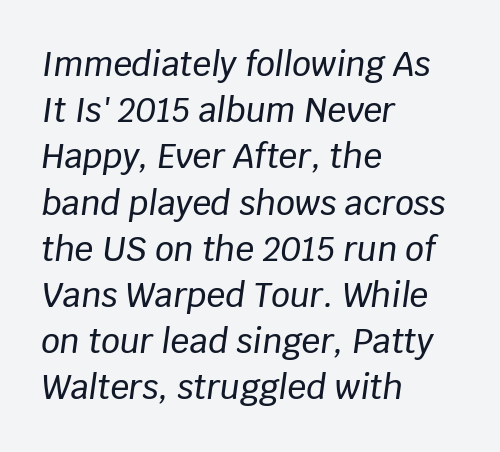
Q: Is the text italic (slanted)? A: Yes, it leans right by about 8 degrees.
Q: Is the text underlined? A: No.
Q: How is the paragraph aligned? A: Left-aligned.
Q: Is the spacing between letters normal or unusually wide? A: Normal.
Q: Is the spacing between lines tight, normal or loose? A: Normal.
Q: Width (condensed, normal, or wide)? A: Normal.
Q: Stroke contrast? A: Low.
Q: x-height? A: Large.
Q: Monospaced? A: No.
